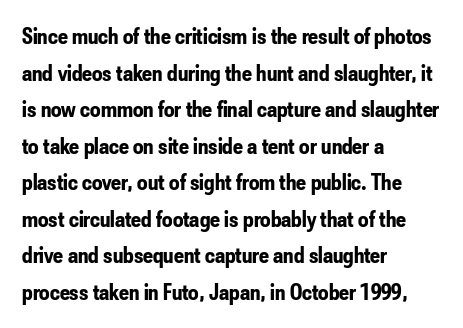
{"italic": "no", "bold": "yes", "underline": "no", "align": "left", "line_spacing": "normal", "line_spacing_ratio": 1.59, "letter_spacing": "normal", "letter_spacing_em": 0.0, "glyph_px": 23}
